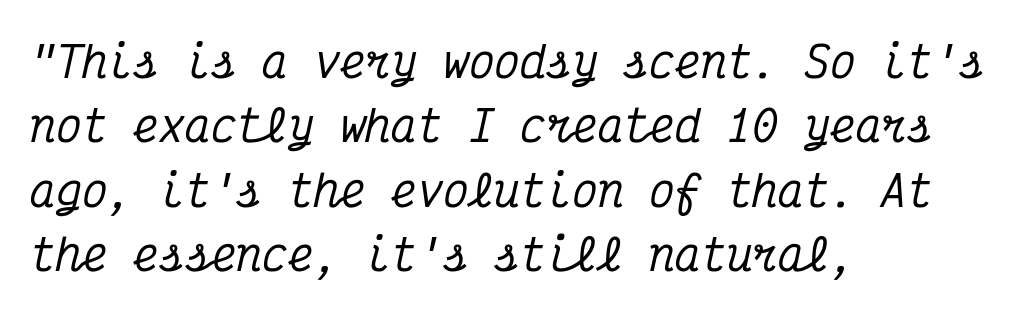
The image shows 43 px condensed serif type, italic (leaning right), monospaced; set left-aligned, normal line spacing (1.5x), normal letter spacing, not underlined; medium stroke contrast and a medium x-height.
